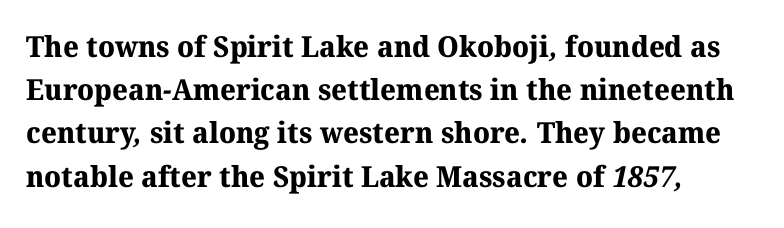
{"serif": "yes", "bold": "yes", "weight": "bold", "width": "normal", "stroke_contrast": "medium", "x_height": "medium", "monospaced": "no", "underline": "no", "align": "left", "line_spacing": "normal", "line_spacing_ratio": 1.49, "letter_spacing": "normal", "letter_spacing_em": 0.0, "glyph_px": 29}
